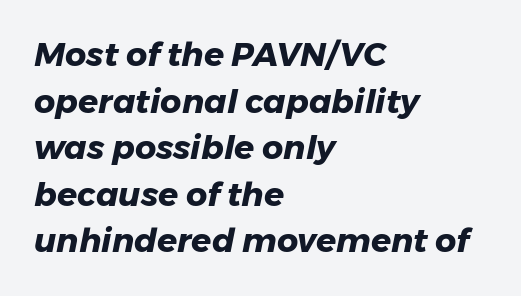
The image shows 33 px heavy type, italic (leaning right); set left-aligned, normal line spacing (1.41x), normal letter spacing, not underlined; low stroke contrast and a medium x-height.
